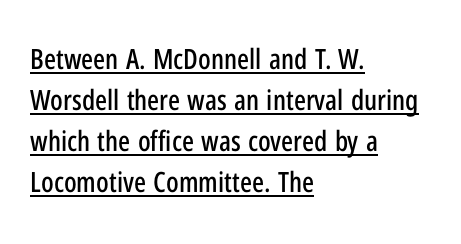
Q: Is the text italic (slanted)? A: No, it is upright.
Q: Is the typeface a serif or a sans-serif typeface? A: Sans-serif.
Q: Is the text underlined? A: Yes.
Q: How is the paragraph aligned? A: Left-aligned.
Q: Is the spacing between letters normal or unusually wide? A: Normal.
Q: Is the spacing between lines tight, normal or loose? A: Normal.
Q: Width (condensed, normal, or wide)? A: Condensed.
Q: Stroke contrast? A: Low.
Q: x-height? A: Medium.
Q: Monospaced? A: No.
